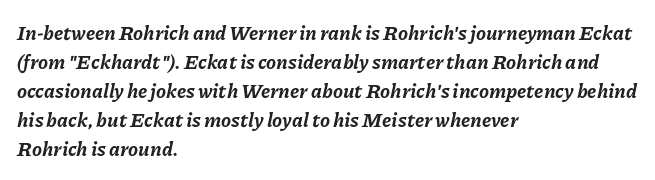
The image shows 20 px bold type, italic (leaning right); set left-aligned, normal line spacing (1.45x), normal letter spacing, not underlined.
